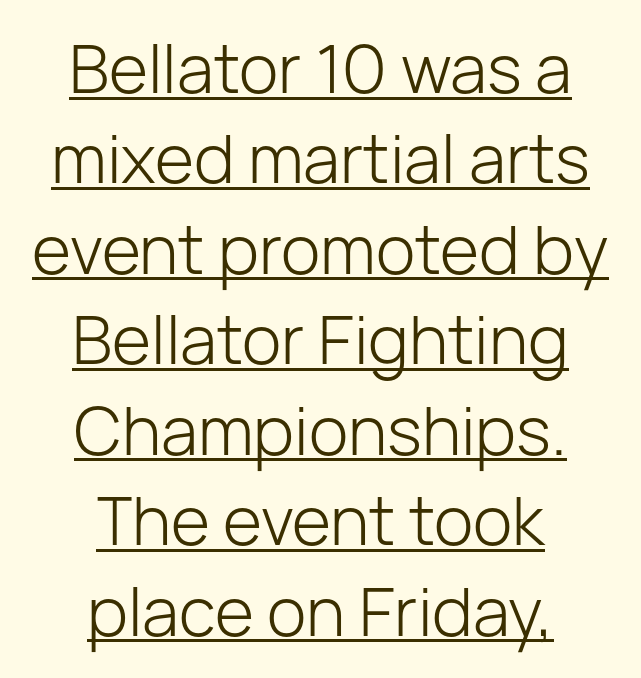
A typesetter would call this proportional, since set widths differ per character. Short note: letters normally spaced. This is sans-serif lettering, the kind often seen on screens and signage. Underlining? Definitely there. Each stroke keeps to a modest, everyday thickness or less.
